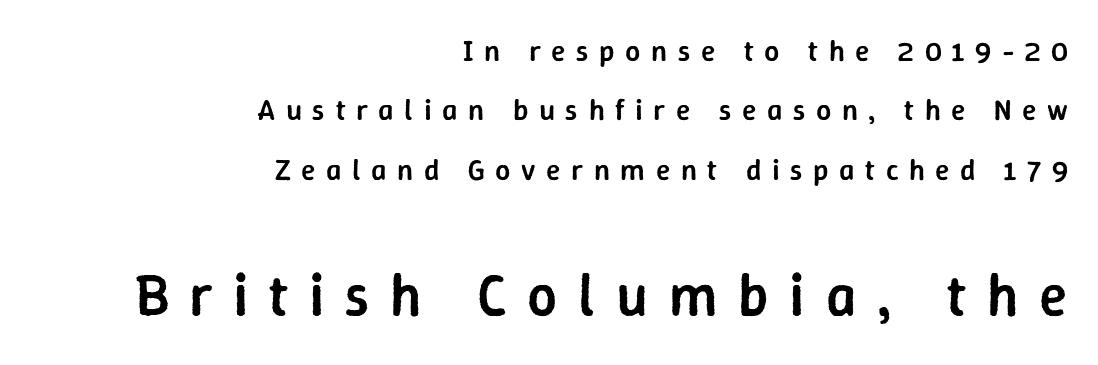
The image shows 59 px semibold sans-serif type, upright; set right-aligned, loose line spacing (1.98x), unusually wide letter spacing (+0.35 em), not underlined; the second (bottom) block is 1.97x larger; low stroke contrast and a medium x-height.
